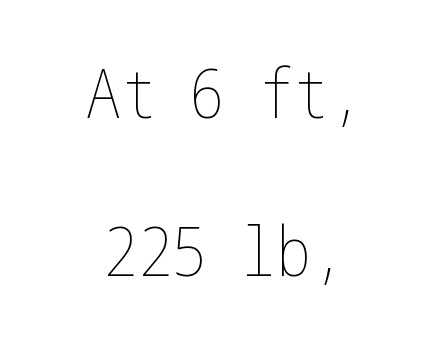
The image shows 69 px thin, condensed type, upright; set centered, loose line spacing (2.29x), normal letter spacing, not underlined; low stroke contrast and a medium x-height.
